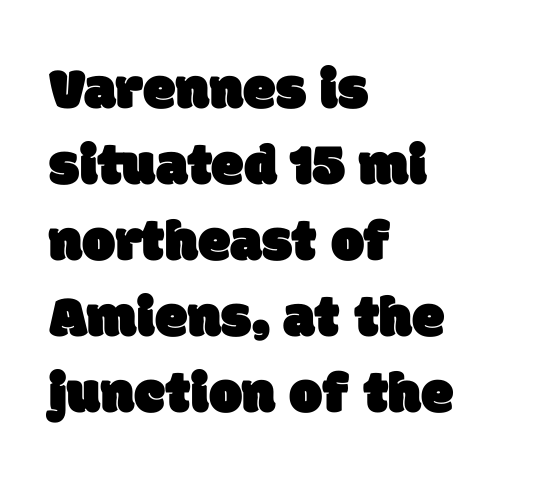
Check the space under the baseline: it is left empty. Which margin do the lines hug? The left one — the right edge is uneven. The font family rendered here belongs to the sans-serif group. Notice how descenders clear the ascenders below comfortably — that's standard leading.
